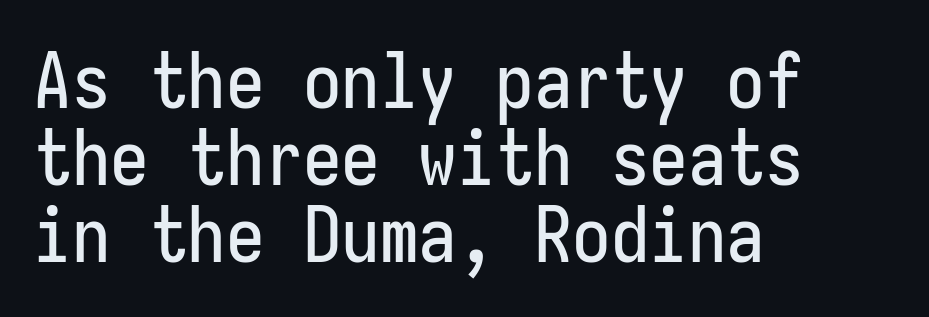
Rows of type sit shoulder to shoulder in the vertical direction. The zone under the glyphs is completely vacant. Check where the strokes stop: nothing finishes them off — pure sans. Observe the ordinary spacing: letters are neighbours, not strangers.
